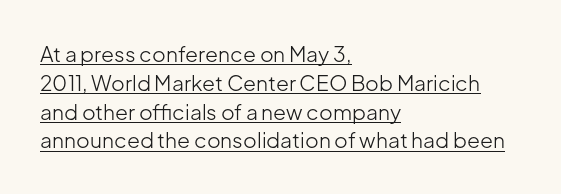
Q: Is the text bold? A: No.
Q: Is the text italic (slanted)? A: No, it is upright.
Q: Is the text underlined? A: Yes.
Q: How is the paragraph aligned? A: Left-aligned.
Q: Is the spacing between letters normal or unusually wide? A: Normal.
Q: Is the spacing between lines tight, normal or loose? A: Normal.
